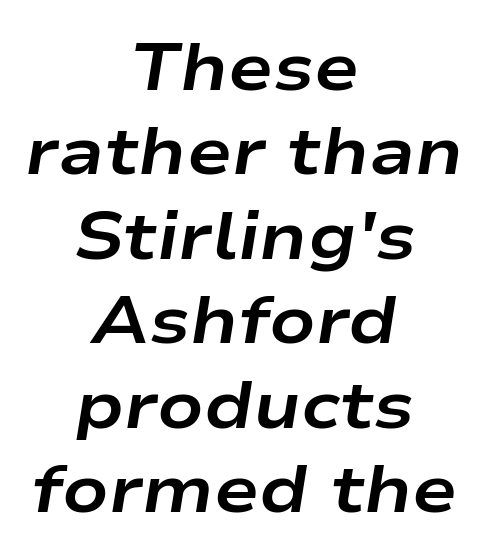
Q: Is the text bold? A: Yes.
Q: Is the text italic (slanted)? A: Yes, it leans right by about 9 degrees.
Q: Is the text underlined? A: No.
Q: How is the paragraph aligned? A: Centered.
Q: Is the spacing between letters normal or unusually wide? A: Normal.
Q: Is the spacing between lines tight, normal or loose? A: Normal.
Q: Width (condensed, normal, or wide)? A: Wide.
Q: Stroke contrast? A: Low.
Q: x-height? A: Medium.
Q: Monospaced? A: No.
